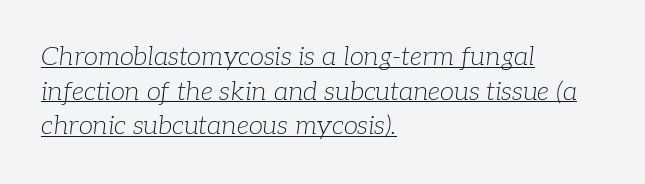
Q: Is the text bold? A: No.
Q: Is the text italic (slanted)? A: Yes, it leans right by about 7 degrees.
Q: Is the text underlined? A: Yes.
Q: How is the paragraph aligned? A: Left-aligned.
Q: Is the spacing between letters normal or unusually wide? A: Normal.
Q: Is the spacing between lines tight, normal or loose? A: Normal.
